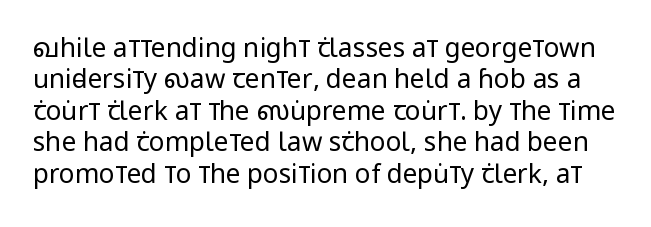
{"italic": "no", "bold": "no", "underline": "no", "line_spacing_ratio": 1.21, "letter_spacing": "normal", "letter_spacing_em": 0.0, "glyph_px": 26}
